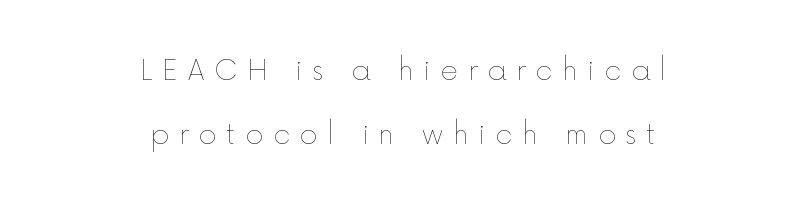
Q: Is the text bold? A: No.
Q: Is the text italic (slanted)? A: No, it is upright.
Q: Is the text underlined? A: No.
Q: How is the paragraph aligned? A: Centered.
Q: Is the spacing between letters normal or unusually wide? A: Unusually wide.
Q: Is the spacing between lines tight, normal or loose? A: Loose.
